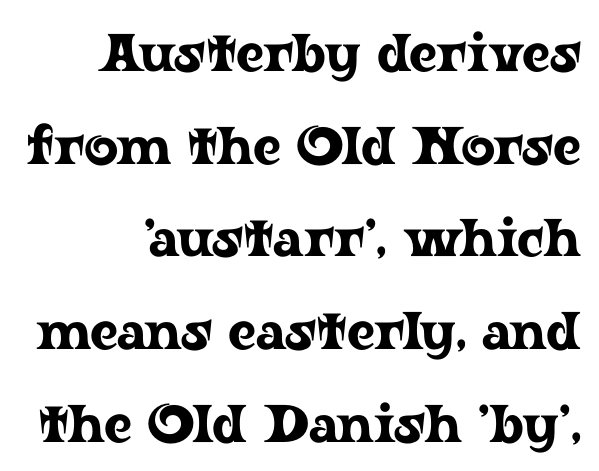
Q: Is the text italic (slanted)? A: No, it is upright.
Q: Is the typeface a serif or a sans-serif typeface? A: Serif.
Q: Is the text underlined? A: No.
Q: Is the spacing between letters normal or unusually wide? A: Normal.
Q: Width (condensed, normal, or wide)? A: Wide.
Q: Stroke contrast? A: Low.
Q: x-height? A: Medium.
Q: Monospaced? A: No.
